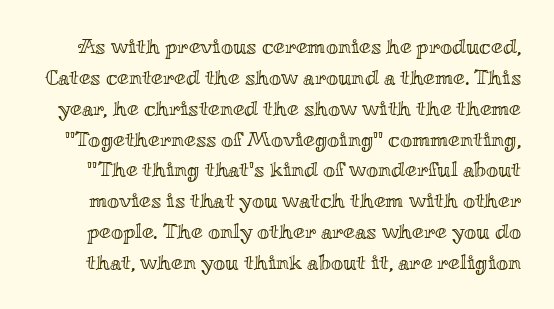
{"italic": "no", "underline": "no", "line_spacing": "normal", "line_spacing_ratio": 1.47, "letter_spacing": "normal", "letter_spacing_em": 0.0, "glyph_px": 21}
